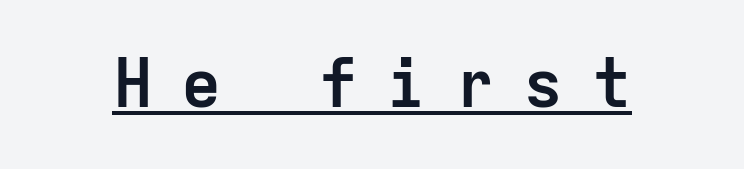
The image shows 67 px semibold sans-serif type, upright, monospaced; set unusually wide letter spacing (+0.42 em), underlined; low stroke contrast and a medium x-height.
